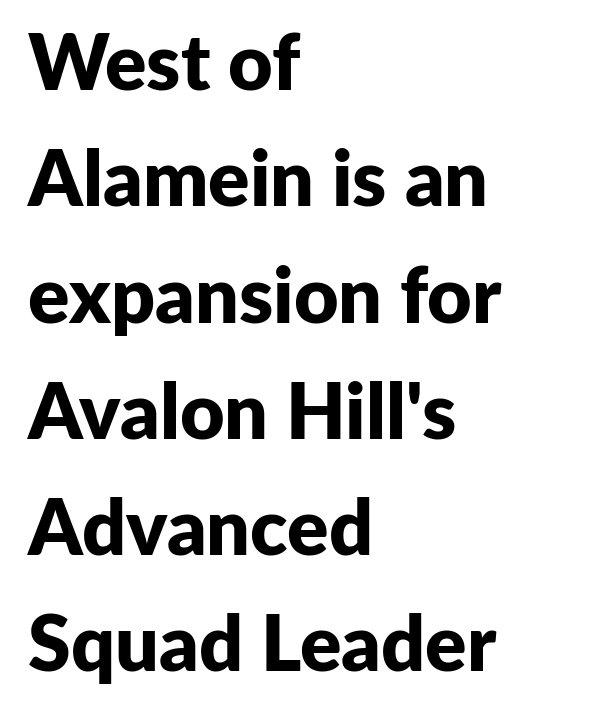
{"serif": "no", "italic": "no", "bold": "yes", "weight": "bold", "width": "normal", "stroke_contrast": "low", "x_height": "medium", "monospaced": "no", "underline": "no", "align": "left", "line_spacing": "normal", "line_spacing_ratio": 1.51, "letter_spacing": "normal", "letter_spacing_em": 0.0, "glyph_px": 77}
